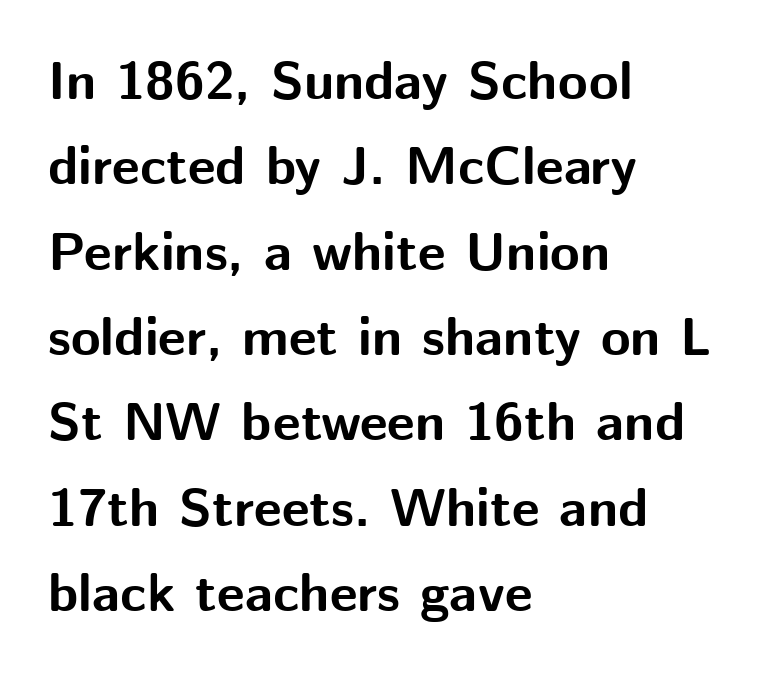
You could not count columns in this text — the font is proportionally spaced. The sample has been set heavy, in full bold. The type is set solid horizontally, with unmodified tracking. The string is rendered with underlining switched off. I'd call this a sans setting — the letters go barefoot. Teacher's note: observe the even left margin — that is flush-left alignment.
